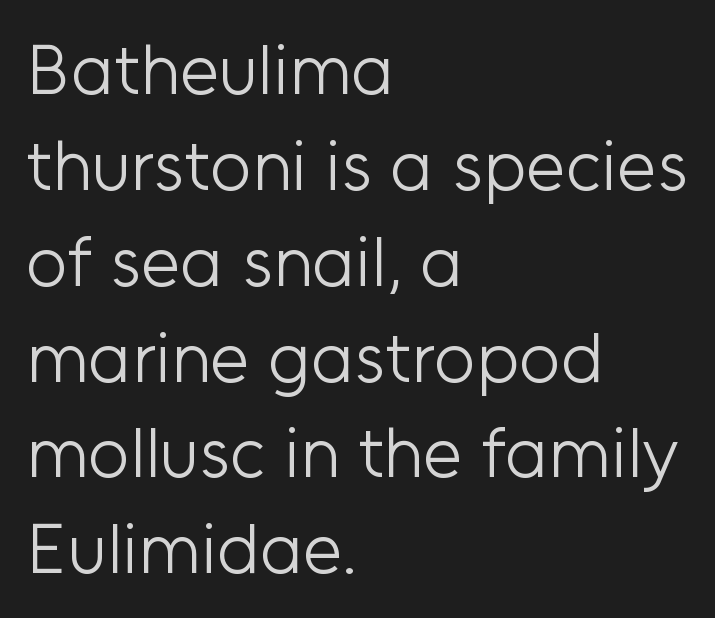
Honestly, the letter spacing is just normal — you wouldn't notice it. The font's upright variant was chosen for this text. Proportional: the letters do not fall into vertical columns. A light-to-regular cut is what we see here. Anything drawn beneath the words? Only blank space. Regular leading.
